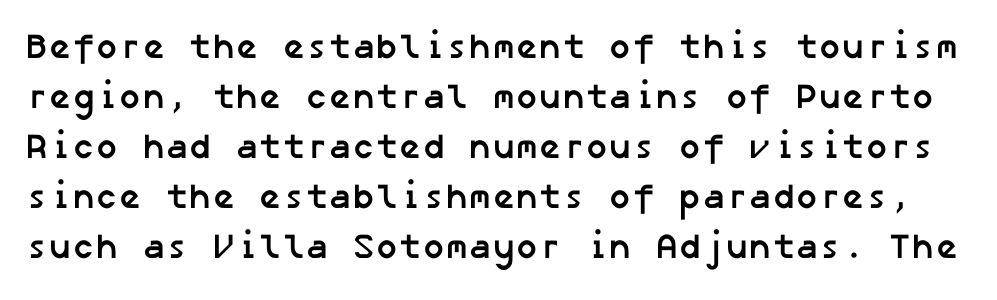
Q: Is the text bold? A: Yes.
Q: Is the typeface a serif or a sans-serif typeface? A: Sans-serif.
Q: Is the text underlined? A: No.
Q: Is the spacing between letters normal or unusually wide? A: Normal.
Q: Is the spacing between lines tight, normal or loose? A: Normal.
Q: Width (condensed, normal, or wide)? A: Normal.
Q: Stroke contrast? A: Low.
Q: x-height? A: Medium.
